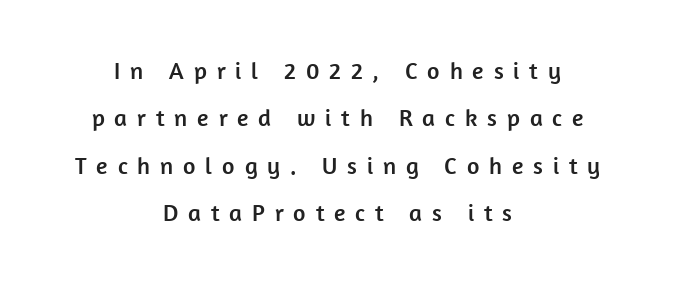
Q: Is the text italic (slanted)? A: No, it is upright.
Q: Is the text underlined? A: No.
Q: How is the paragraph aligned? A: Centered.
Q: Is the spacing between letters normal or unusually wide? A: Unusually wide.
Q: Is the spacing between lines tight, normal or loose? A: Loose.
